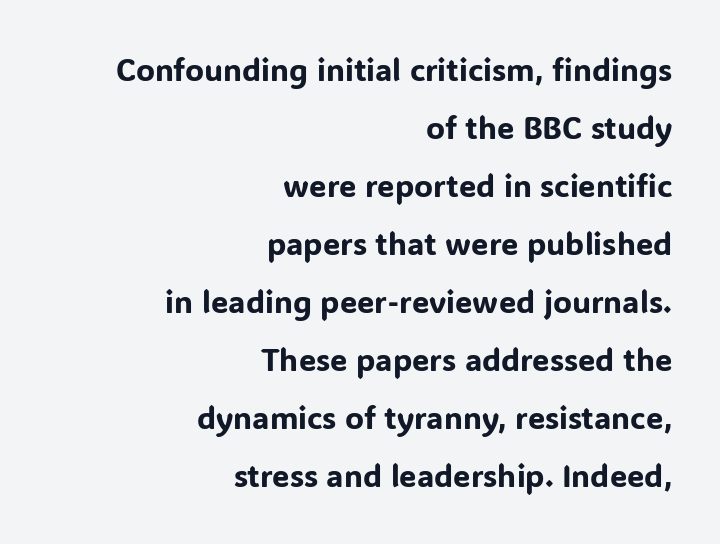
The image shows 31 px sans-serif type, upright; set right-aligned, line spacing 1.87x, normal letter spacing, not underlined; low stroke contrast and a medium x-height.
